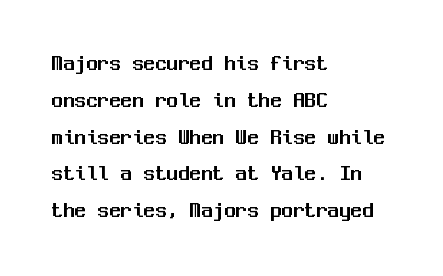
The image shows 23 px text type, upright; set left-aligned, normal line spacing (1.6x), normal letter spacing, not underlined.
